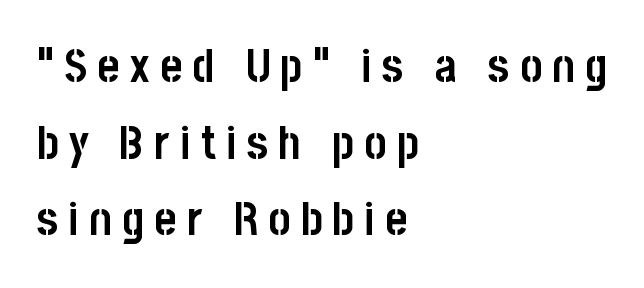
The words here are not underlined. Typographically, this falls in the sans-serif category. Interline gaps are of average width in this sample. Left-aligned paragraph, ragged on the right. On the weight axis this lands at bold, roughly 700. Posture: vertical.
